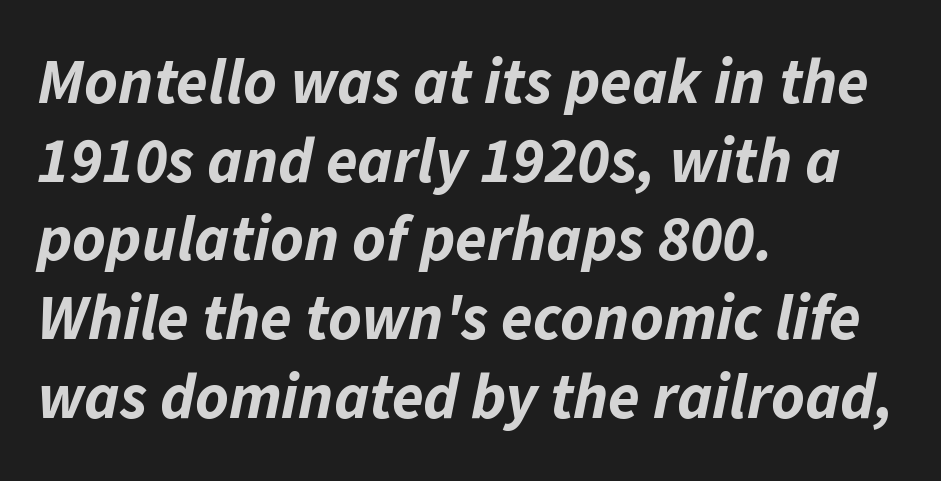
The image shows 64 px bold type, italic (leaning right); set left-aligned, line spacing 1.23x, normal letter spacing, not underlined; low stroke contrast and a medium x-height.
